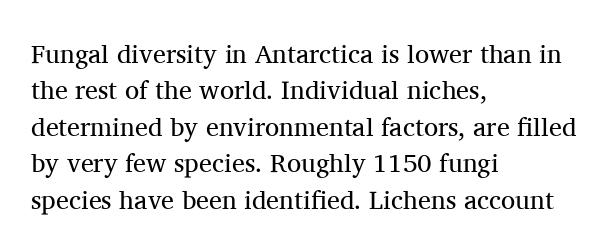
Short and long lines alike share a common starting point at left. The typeface has the unassuming heft of standard copy or less. Is the letter spacing exaggerated? No — it looks like the ordinary default. Has an underline been added? It has not. Posture: vertical.
